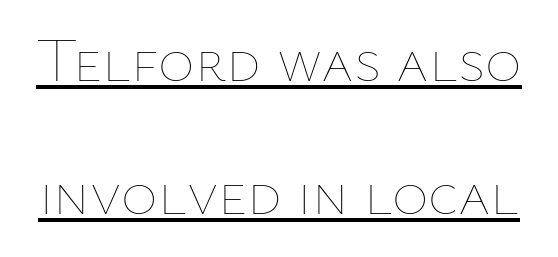
A typesetter would mark this as roman, not italic. How are the letters spaced? Ordinarily, with no added tracking. The leading is generous, giving the passage an open texture. Counters stay open thanks to moderate or lighter strokes. What decoration does the sample have? An underline.
